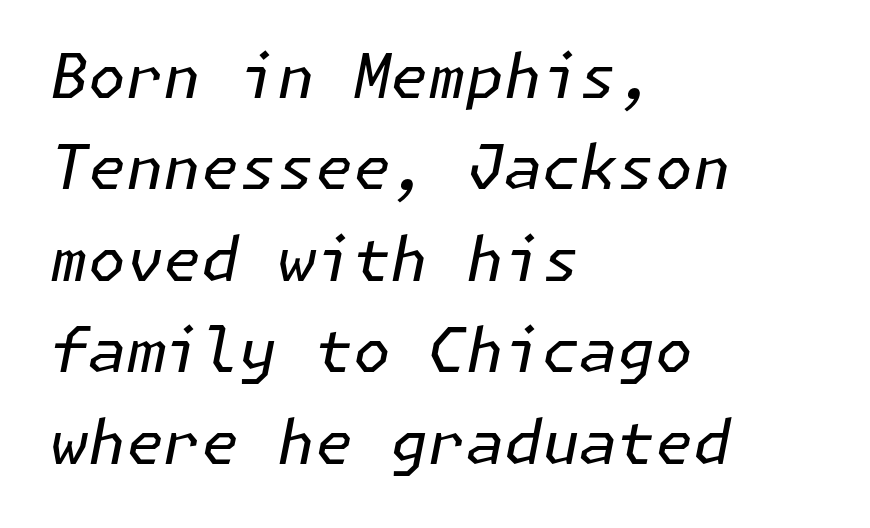
{"italic": "yes", "lean": "right", "slant_degrees": 11, "bold": "no", "weight": "regular", "width": "normal", "stroke_contrast": "low", "x_height": "medium", "underline": "no", "align": "left", "line_spacing": "normal", "line_spacing_ratio": 1.5, "letter_spacing": "normal", "letter_spacing_em": 0.0, "glyph_px": 61}
